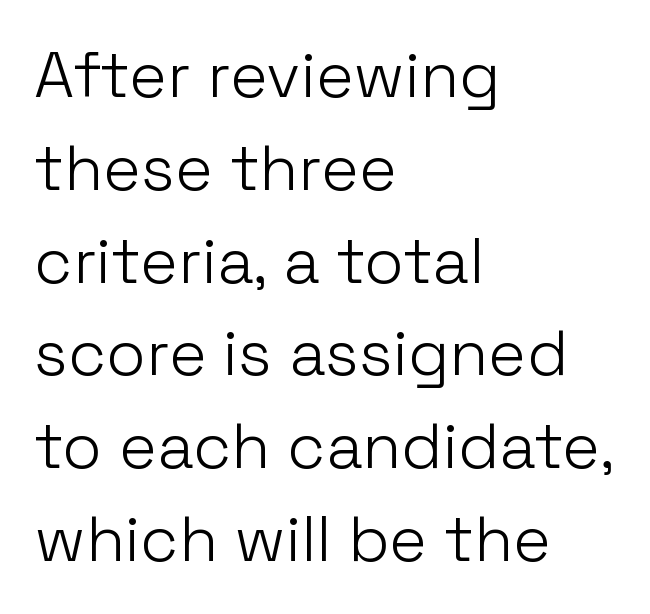
Left-aligned paragraph, ragged on the right. Type style note: lacks serifs. The block of text has a typical density, with ordinary space between rows. Vertical stems look standard width or narrower in stroke. The letterforms sit shoulder to shoulder at normal distance.
